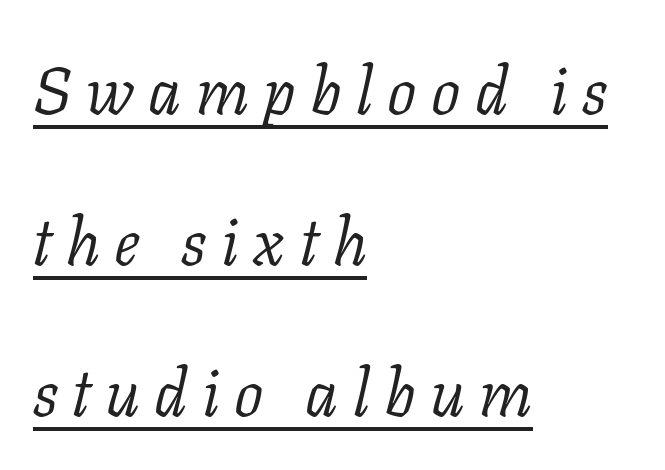
Decoration check: the copy is underlined. Widely set lines give the paragraph a tall, airy silhouette. The passage shown is typed in a proportional face where columns would drift. This sample is left-justified, so line endings fall wherever the words run out. The font is comparable to plain body text, perhaps lighter. Look at the tracking — it's clearly loosened, letters drifting apart.
